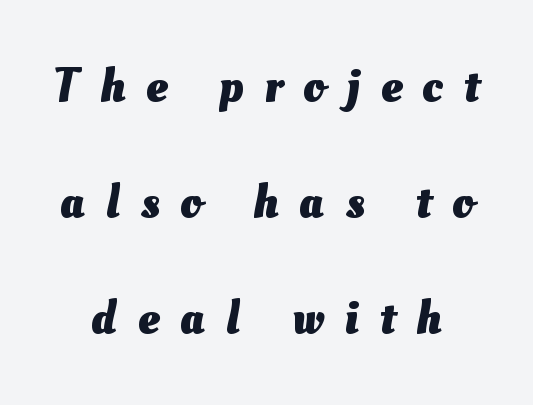
Strong, thick strokes mark this as bold type. Caption: expanded tracking, letters set apart. Plain, unruled lines of type. Varying glyph widths throughout — classic text-font behaviour. Airy leading.
